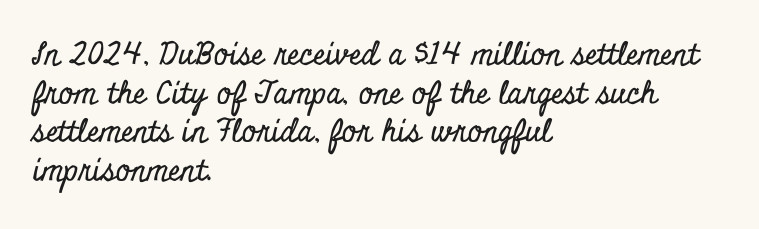
{"serif": "yes", "width": "condensed", "stroke_contrast": "low", "x_height": "small", "monospaced": "no", "underline": "no", "align": "left", "line_spacing": "normal", "line_spacing_ratio": 1.25, "letter_spacing": "normal", "letter_spacing_em": 0.0, "glyph_px": 31}
